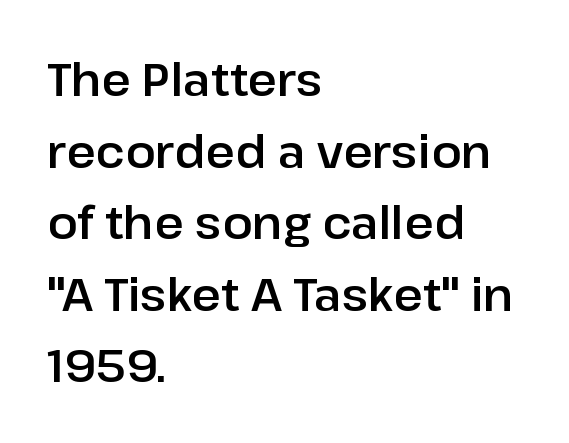
Q: Is the text italic (slanted)? A: No, it is upright.
Q: Is the typeface a serif or a sans-serif typeface? A: Sans-serif.
Q: Is the text underlined? A: No.
Q: How is the paragraph aligned? A: Left-aligned.
Q: Is the spacing between letters normal or unusually wide? A: Normal.
Q: Is the spacing between lines tight, normal or loose? A: Normal.
Q: Width (condensed, normal, or wide)? A: Normal.
Q: Stroke contrast? A: Low.
Q: x-height? A: Medium.
Q: Monospaced? A: No.
